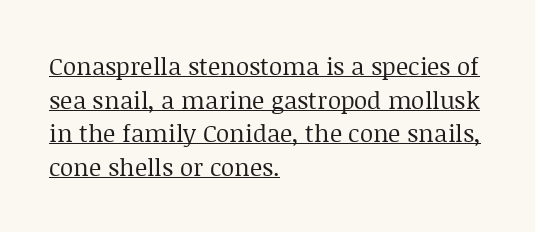
The image shows 24 px text type, upright; set left-aligned, normal line spacing (1.4x), normal letter spacing, underlined.
